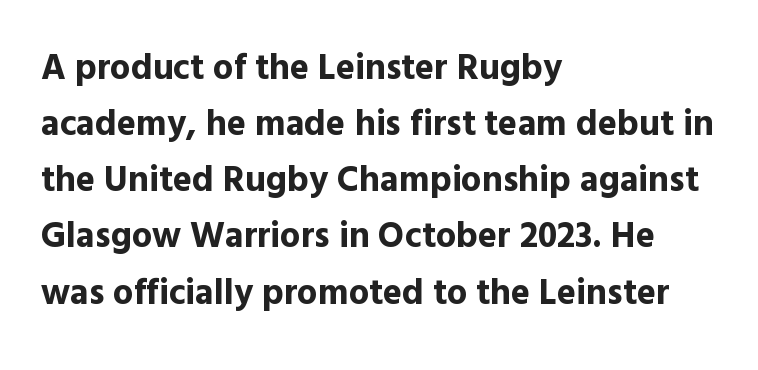
Q: Is the text bold? A: Yes.
Q: Is the text italic (slanted)? A: No, it is upright.
Q: Is the typeface a serif or a sans-serif typeface? A: Sans-serif.
Q: Is the text underlined? A: No.
Q: How is the paragraph aligned? A: Left-aligned.
Q: Is the spacing between letters normal or unusually wide? A: Normal.
Q: Is the spacing between lines tight, normal or loose? A: Normal.
Q: Width (condensed, normal, or wide)? A: Normal.
Q: x-height? A: Medium.
Q: Monospaced? A: No.
